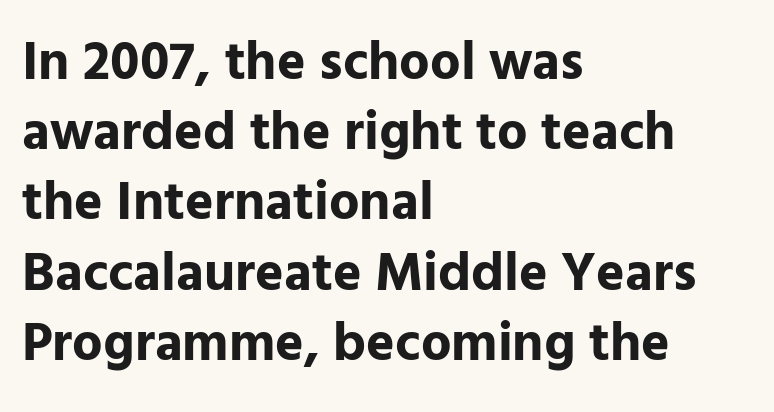
Q: Is the text bold? A: Yes.
Q: Is the text italic (slanted)? A: No, it is upright.
Q: Is the typeface a serif or a sans-serif typeface? A: Sans-serif.
Q: Is the text underlined? A: No.
Q: How is the paragraph aligned? A: Left-aligned.
Q: Is the spacing between letters normal or unusually wide? A: Normal.
Q: Is the spacing between lines tight, normal or loose? A: Normal.
Q: Width (condensed, normal, or wide)? A: Normal.
Q: Stroke contrast? A: Low.
Q: x-height? A: Medium.
Q: Monospaced? A: No.
